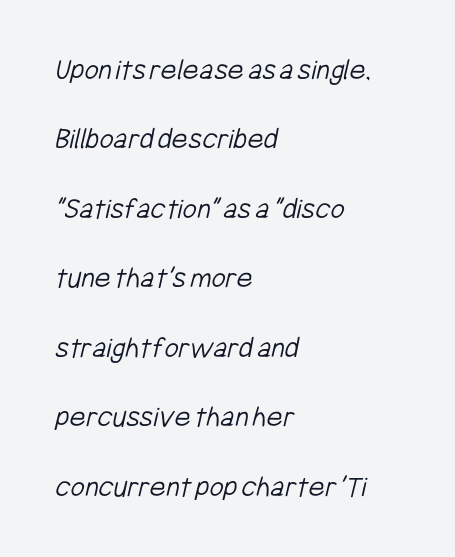
{"serif": "no", "bold": "no", "weight": "light", "width": "condensed", "stroke_contrast": "low", "x_height": "medium", "monospaced": "no", "underline": "no", "align": "left", "line_spacing": "loose", "line_spacing_ratio": 2.24, "letter_spacing": "normal", "letter_spacing_em": 0.0, "glyph_px": 31}
